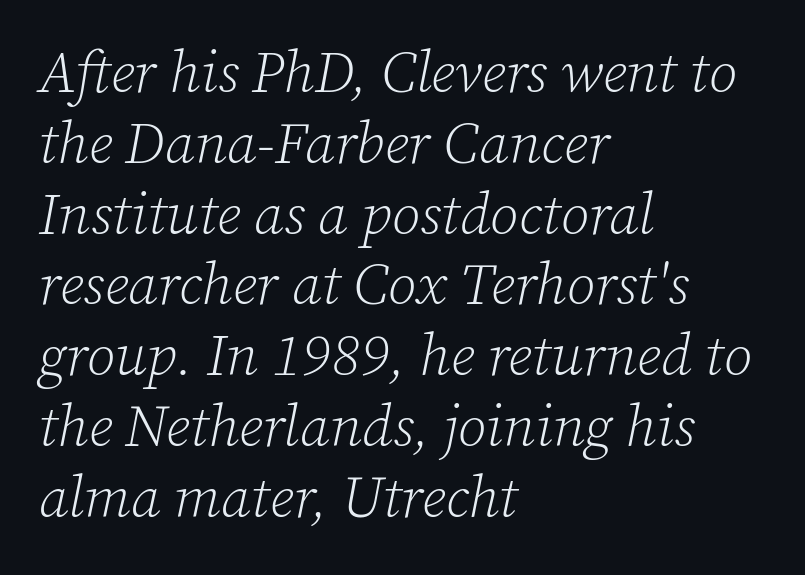
{"serif": "yes", "italic": "yes", "lean": "right", "slant_degrees": 12, "bold": "no", "weight": "light", "width": "normal", "stroke_contrast": "low", "x_height": "medium", "monospaced": "no", "underline": "no", "align": "left", "line_spacing_ratio": 1.22, "letter_spacing": "normal", "letter_spacing_em": 0.0, "glyph_px": 58}
